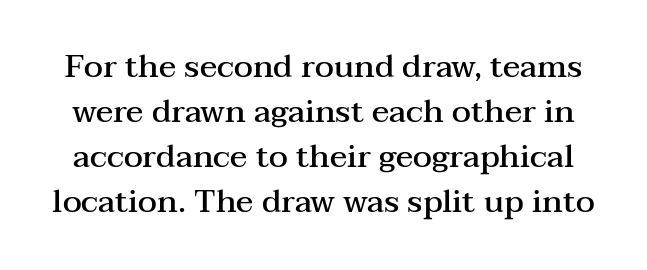
This sample uses a serif face. A fair bit of extra ink — the face is semibold, not bold. Nobody touched the tracking dial on this one. Regarding leading, the lines here are spaced in the standard way.
